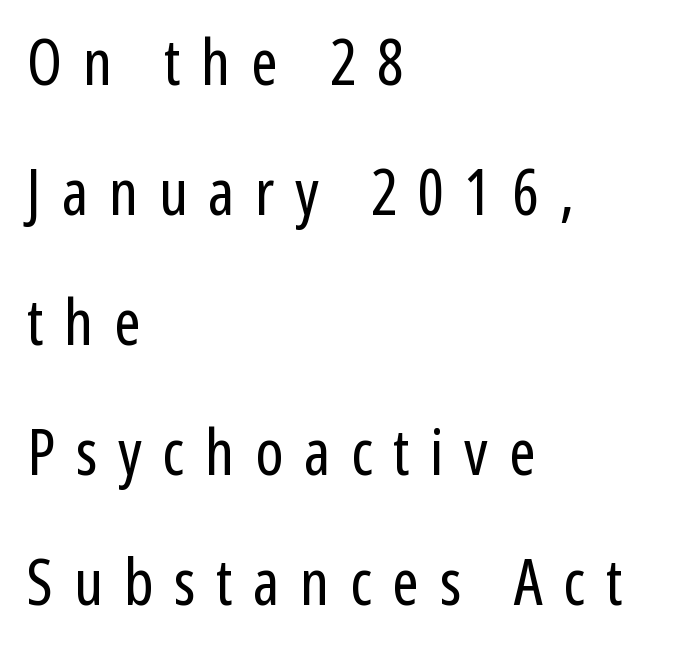
The image shows 64 px regular-weight, condensed sans-serif type, upright; set left-aligned, loose line spacing (2.03x), unusually wide letter spacing (+0.32 em), not underlined; low stroke contrast and a medium x-height.
